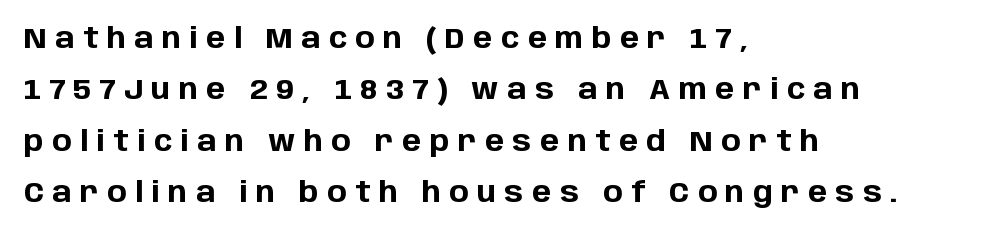
Q: Is the text bold? A: Yes.
Q: Is the text italic (slanted)? A: No, it is upright.
Q: Is the typeface a serif or a sans-serif typeface? A: Sans-serif.
Q: Is the text underlined? A: No.
Q: How is the paragraph aligned? A: Left-aligned.
Q: Is the spacing between letters normal or unusually wide? A: Unusually wide.
Q: Width (condensed, normal, or wide)? A: Normal.
Q: Stroke contrast? A: Low.
Q: x-height? A: Large.
Q: Monospaced? A: No.
